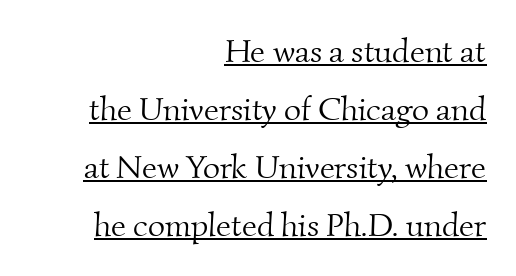
Character widths vary here, with narrow letters taking less room than wide ones. The rendering shows small feet on the letterforms — a serif design. The horizontal fit of the characters is conventional and even. Weight class: somewhere from thin through regular. This sample carries an underscore along the baseline area. One-word summary of the alignment: right.
